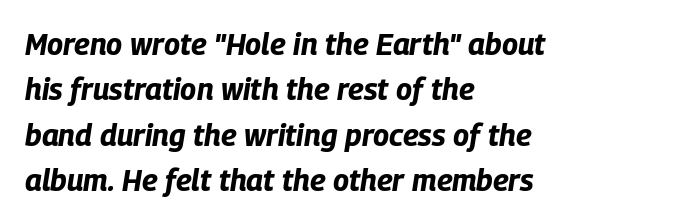
Q: Is the text bold? A: Yes.
Q: Is the text italic (slanted)? A: Yes, it leans right by about 9 degrees.
Q: Is the text underlined? A: No.
Q: How is the paragraph aligned? A: Left-aligned.
Q: Is the spacing between letters normal or unusually wide? A: Normal.
Q: Is the spacing between lines tight, normal or loose? A: Normal.
Q: Width (condensed, normal, or wide)? A: Condensed.
Q: Stroke contrast? A: Low.
Q: x-height? A: Large.
Q: Monospaced? A: No.
